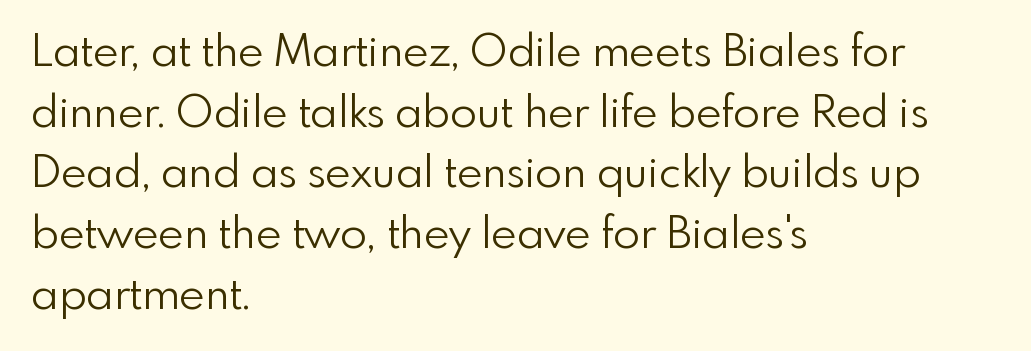
In terms of letterspacing, this is plain default setting. The compositor pushed each line to the left boundary. Vertical strokes here are truly vertical. Looks like regular typesetting: each glyph gets only the width it needs.
